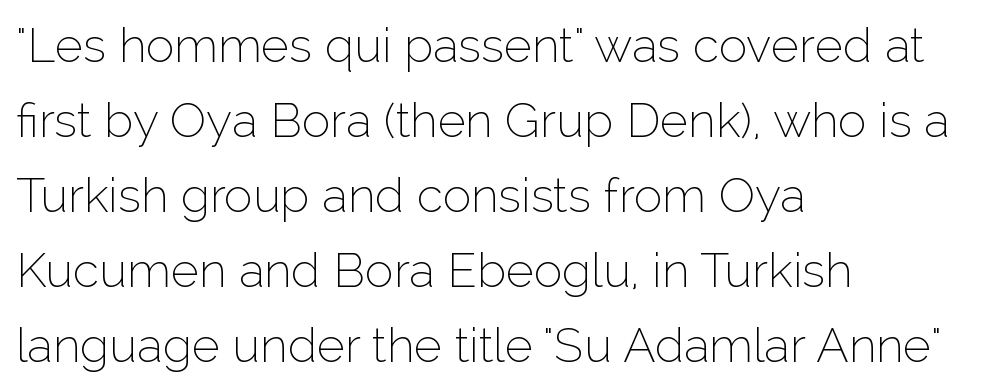
Q: Is the text bold? A: No.
Q: Is the text italic (slanted)? A: No, it is upright.
Q: Is the typeface a serif or a sans-serif typeface? A: Sans-serif.
Q: Is the text underlined? A: No.
Q: How is the paragraph aligned? A: Left-aligned.
Q: Is the spacing between letters normal or unusually wide? A: Normal.
Q: Is the spacing between lines tight, normal or loose? A: Normal.
Q: Width (condensed, normal, or wide)? A: Normal.
Q: Stroke contrast? A: Low.
Q: x-height? A: Medium.
Q: Monospaced? A: No.
